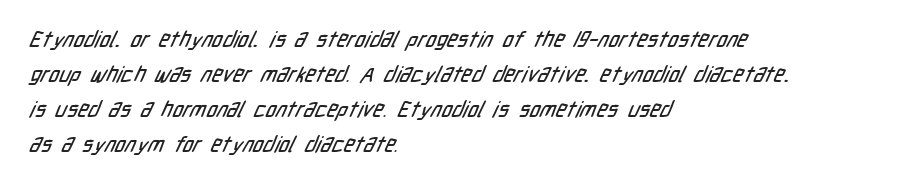
Q: Is the text underlined? A: No.
Q: How is the paragraph aligned? A: Left-aligned.
Q: Is the spacing between letters normal or unusually wide? A: Normal.
Q: Is the spacing between lines tight, normal or loose? A: Normal.
